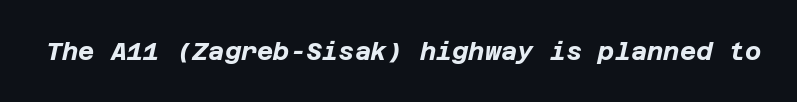
{"italic": "yes", "lean": "right", "slant_degrees": 12, "bold": "yes", "underline": "no", "letter_spacing": "normal", "letter_spacing_em": 0.0, "glyph_px": 25}
